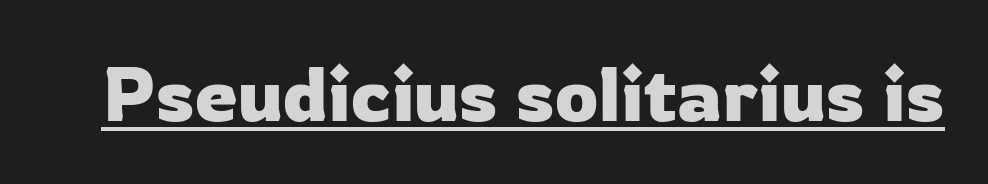
{"serif": "no", "italic": "no", "width": "normal", "stroke_contrast": "low", "x_height": "medium", "monospaced": "no", "underline": "yes", "letter_spacing": "normal", "letter_spacing_em": 0.0, "glyph_px": 77}
